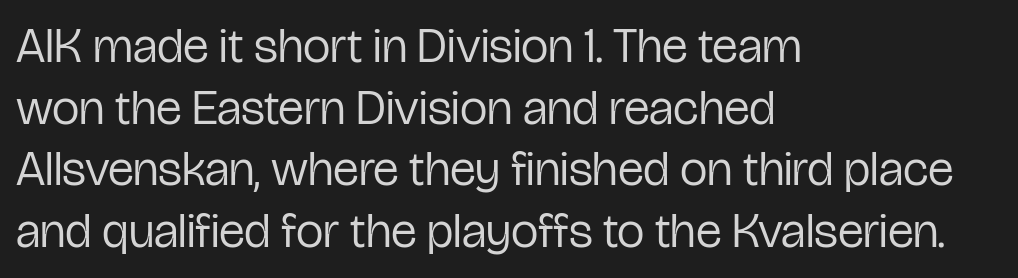
The image shows 49 px regular-weight, condensed sans-serif type, upright; set left-aligned, normal line spacing (1.26x), normal letter spacing, not underlined; low stroke contrast and a medium x-height.
